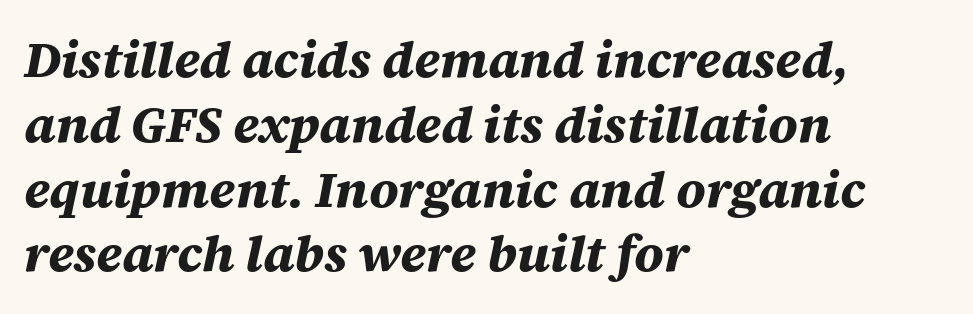
{"italic": "yes", "lean": "right", "slant_degrees": 12, "bold": "yes", "weight": "bold", "width": "normal", "stroke_contrast": "medium", "x_height": "large", "monospaced": "no", "underline": "no", "align": "left", "line_spacing": "normal", "line_spacing_ratio": 1.27, "letter_spacing": "normal", "letter_spacing_em": 0.0, "glyph_px": 51}
